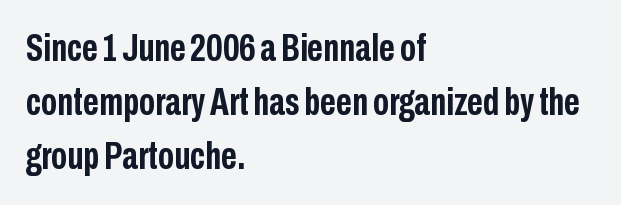
Q: Is the text bold? A: Yes.
Q: Is the text italic (slanted)? A: No, it is upright.
Q: Is the typeface a serif or a sans-serif typeface? A: Sans-serif.
Q: Is the text underlined? A: No.
Q: How is the paragraph aligned? A: Left-aligned.
Q: Is the spacing between letters normal or unusually wide? A: Normal.
Q: Is the spacing between lines tight, normal or loose? A: Normal.
Q: Width (condensed, normal, or wide)? A: Condensed.
Q: Stroke contrast? A: Low.
Q: x-height? A: Medium.
Q: Monospaced? A: No.
